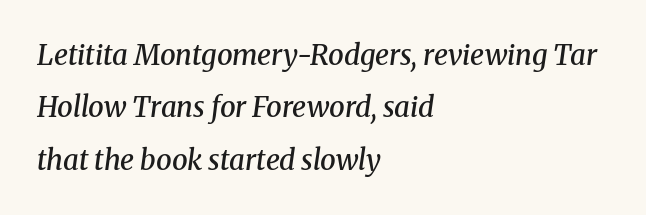
Q: Is the text bold? A: Semi-bold.
Q: Is the text italic (slanted)? A: Yes, it leans right by about 8 degrees.
Q: Is the typeface a serif or a sans-serif typeface? A: Serif.
Q: Is the text underlined? A: No.
Q: How is the paragraph aligned? A: Left-aligned.
Q: Is the spacing between letters normal or unusually wide? A: Normal.
Q: Width (condensed, normal, or wide)? A: Normal.
Q: Stroke contrast? A: Medium.
Q: x-height? A: Medium.
Q: Monospaced? A: No.
